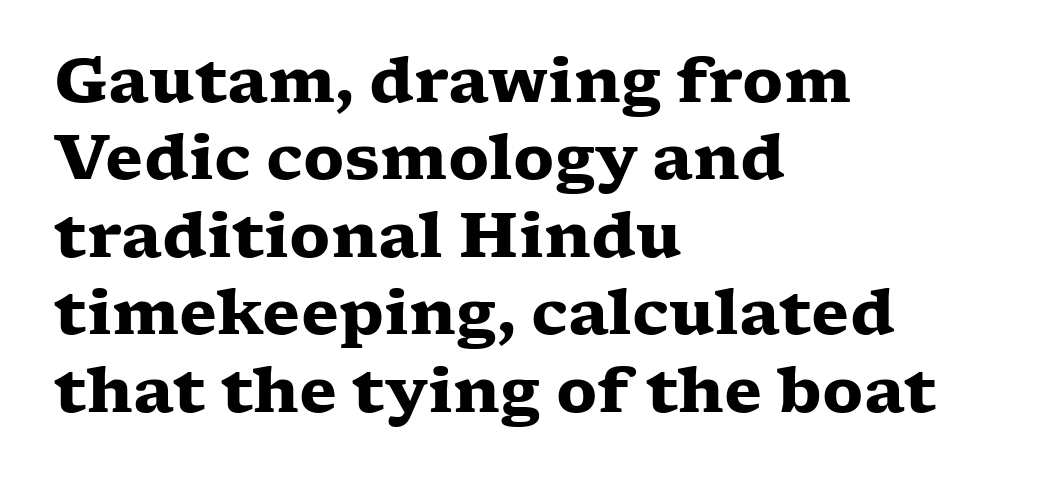
The image shows 62 px heavy, wide serif type, upright; set left-aligned, normal line spacing (1.25x), normal letter spacing, not underlined; low stroke contrast and a medium x-height.
